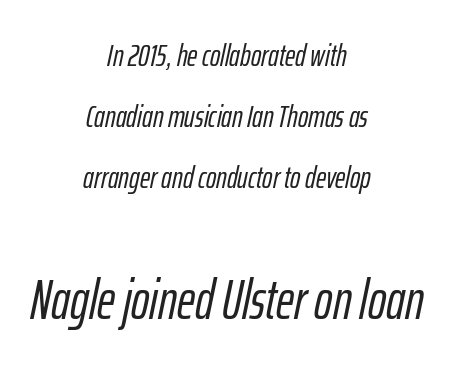
Q: Is the text italic (slanted)? A: Yes, it leans right by about 12 degrees.
Q: Is the text underlined? A: No.
Q: How is the paragraph aligned? A: Centered.
Q: Is the spacing between letters normal or unusually wide? A: Normal.
Q: Is the spacing between lines tight, normal or loose? A: Loose.
Q: Which block of text is set in a larger size, the first (top) or the second (bottom)? A: The second (bottom) one.
Q: Width (condensed, normal, or wide)? A: Condensed.
Q: Stroke contrast? A: Low.
Q: x-height? A: Medium.
Q: Monospaced? A: No.
